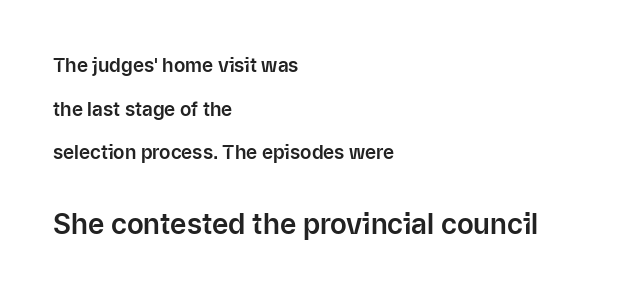
Q: Is the text italic (slanted)? A: No, it is upright.
Q: Is the typeface a serif or a sans-serif typeface? A: Sans-serif.
Q: Is the text underlined? A: No.
Q: How is the paragraph aligned? A: Left-aligned.
Q: Is the spacing between letters normal or unusually wide? A: Normal.
Q: Is the spacing between lines tight, normal or loose? A: Loose.
Q: Which block of text is set in a larger size, the first (top) or the second (bottom)? A: The second (bottom) one.
Q: Width (condensed, normal, or wide)? A: Normal.
Q: Stroke contrast? A: Low.
Q: x-height? A: Medium.
Q: Monospaced? A: No.
